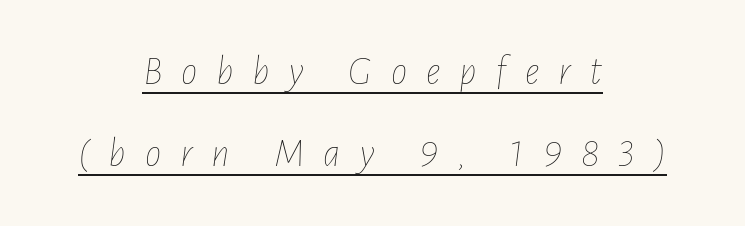
{"italic": "yes", "lean": "right", "slant_degrees": 7, "bold": "no", "weight": "thin", "width": "condensed", "stroke_contrast": "low", "x_height": "medium", "monospaced": "no", "underline": "yes", "align": "center", "line_spacing": "loose", "line_spacing_ratio": 2.0, "letter_spacing": "wide", "letter_spacing_em": 0.46, "glyph_px": 41}
